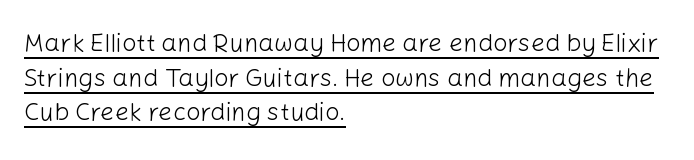
The image shows 25 px text type, upright; set left-aligned, normal line spacing (1.39x), normal letter spacing, underlined.
